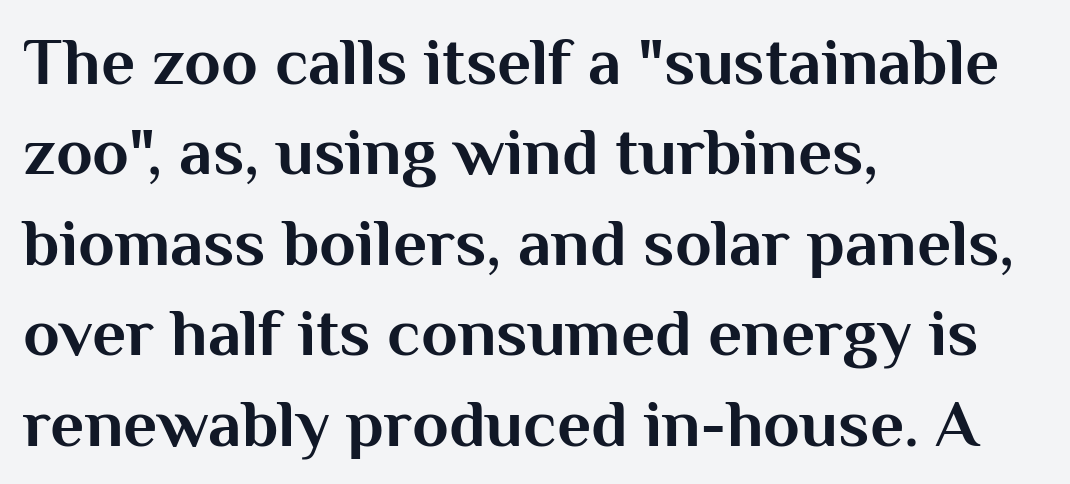
Unlike a traditional serif, this face leaves its strokes unadorned. Characters follow at the spacing the type designer built in. All the whitespace from short lines collects on the right. This is roman type, the default non-slanted kind. The strokes are fattened all the way to bold.
